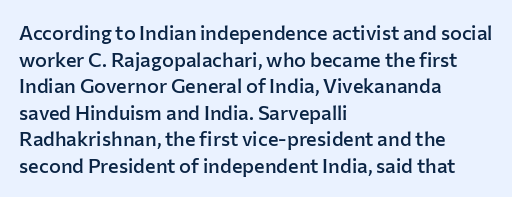
{"italic": "no", "bold": "semi", "underline": "no", "align": "left", "line_spacing": "normal", "line_spacing_ratio": 1.33, "letter_spacing": "normal", "letter_spacing_em": 0.0, "glyph_px": 20}
